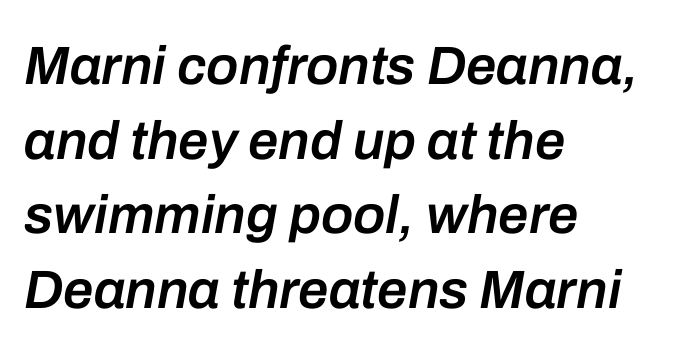
The image shows 54 px semibold type, italic (leaning right); set left-aligned, normal line spacing (1.38x), normal letter spacing, not underlined; low stroke contrast and a medium x-height.
